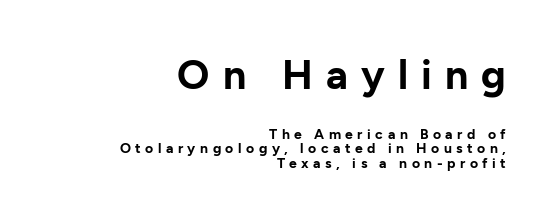
Q: Is the text bold? A: Yes.
Q: Is the text italic (slanted)? A: No, it is upright.
Q: Is the typeface a serif or a sans-serif typeface? A: Sans-serif.
Q: Is the text underlined? A: No.
Q: How is the paragraph aligned? A: Right-aligned.
Q: Is the spacing between letters normal or unusually wide? A: Unusually wide.
Q: Is the spacing between lines tight, normal or loose? A: Tight.
Q: Which block of text is set in a larger size, the first (top) or the second (bottom)? A: The first (top) one.
Q: Width (condensed, normal, or wide)? A: Normal.
Q: Stroke contrast? A: Low.
Q: x-height? A: Medium.
Q: Monospaced? A: No.
